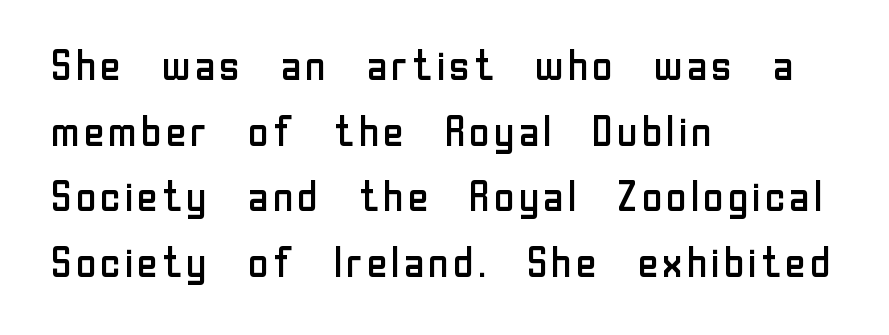
{"serif": "no", "italic": "no", "bold": "no", "weight": "regular", "width": "normal", "stroke_contrast": "low", "x_height": "medium", "monospaced": "no", "underline": "no", "align": "left", "line_spacing": "normal", "line_spacing_ratio": 1.56, "letter_spacing": "normal", "letter_spacing_em": 0.0, "glyph_px": 42}
